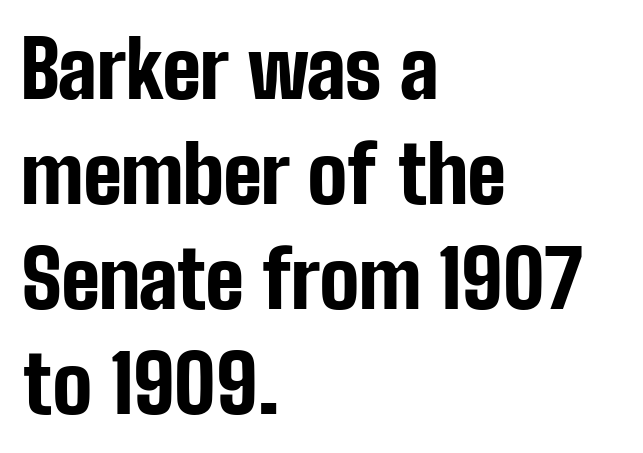
Heft: maximum for text — a bold. Proportional: the letters do not fall into vertical columns. Quick note: interline space is typical. In terms of posture, this sample is upright. Decoration check: the copy has no underline.
